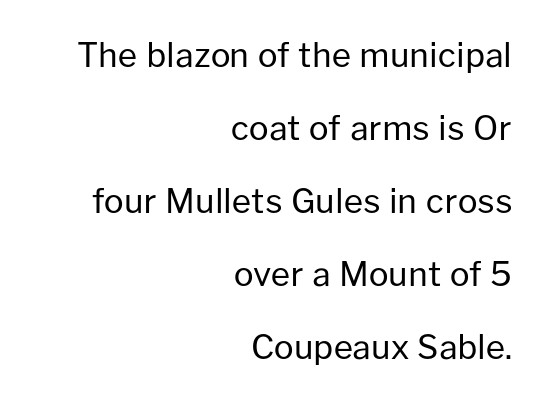
The image shows 33 px regular-weight sans-serif type, upright; set right-aligned, loose line spacing (2.21x), normal letter spacing, not underlined; low stroke contrast and a medium x-height.
